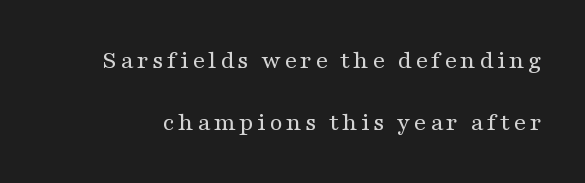
Successive baselines arrive slowly, with a big drop between each. Summary of weight: not heavy and not bold. The typography opts for an upright posture over an oblique one. Quick note: underline off.
